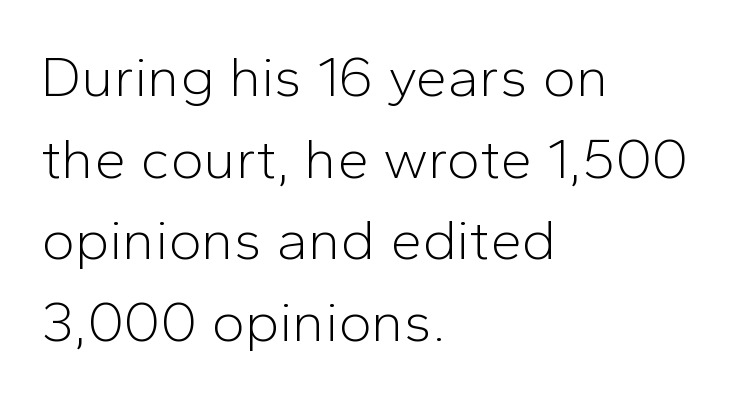
A typesetter would call this leading conventional body-copy spacing. Horizontally, the lines are justified to the leading edge only. The passage shown has conventional tracking throughout. Is this a fixed-width face? No — the glyphs have proportional, varying widths.
